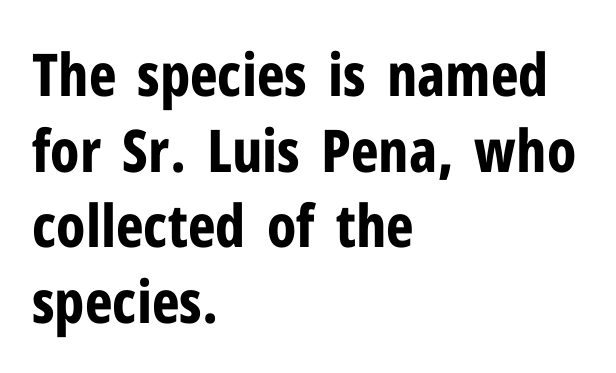
The image shows 59 px bold, condensed sans-serif type, upright; set left-aligned, normal line spacing (1.28x), normal letter spacing, not underlined; low stroke contrast and a medium x-height.
